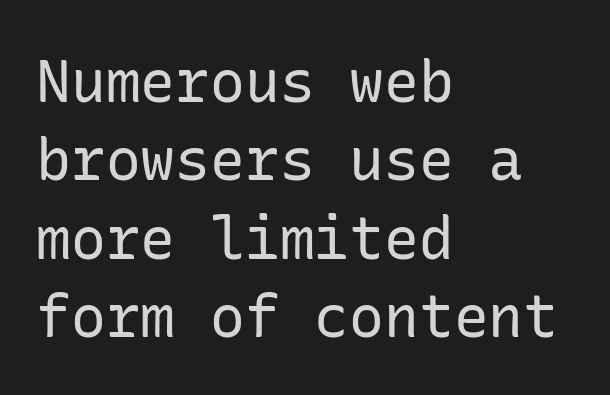
The font family rendered here belongs to the sans-serif group. Honestly, the letter spacing is just normal — you wouldn't notice it. Stroke mass is kept to a normal reading level or below. This sample keeps an unexceptional amount of space between lines. Every character sits straight up, as roman type does.
